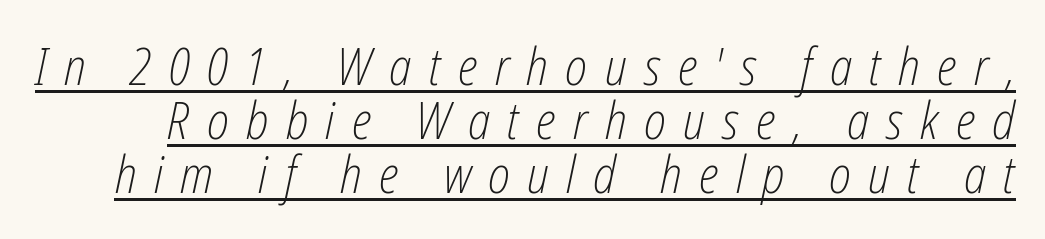
The image shows 51 px light, condensed type, italic (leaning right); set tight line spacing (1.06x), unusually wide letter spacing (+0.34 em), underlined; low stroke contrast and a medium x-height.
